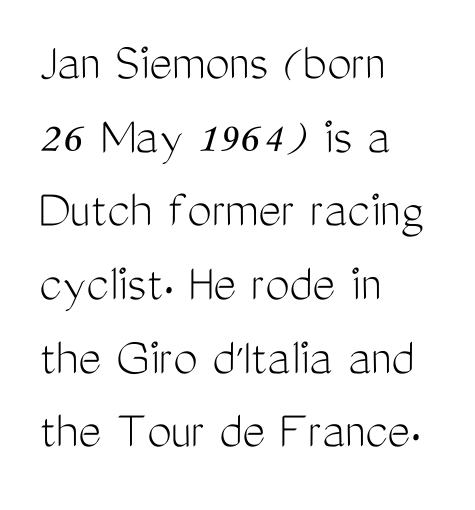
{"serif": "no", "italic": "no", "bold": "no", "weight": "light", "width": "condensed", "stroke_contrast": "medium", "x_height": "medium", "monospaced": "no", "underline": "no", "align": "left", "line_spacing": "normal", "line_spacing_ratio": 1.34, "letter_spacing": "normal", "letter_spacing_em": 0.0, "glyph_px": 55}
